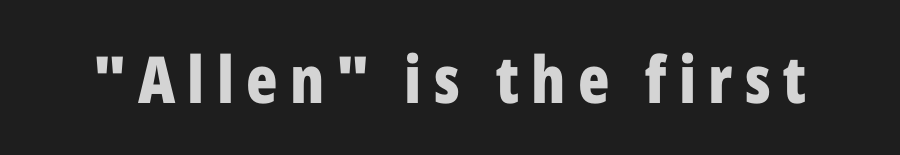
Q: Is the text bold? A: Yes.
Q: Is the text italic (slanted)? A: No, it is upright.
Q: Is the typeface a serif or a sans-serif typeface? A: Sans-serif.
Q: Is the text underlined? A: No.
Q: Width (condensed, normal, or wide)? A: Condensed.
Q: Stroke contrast? A: Low.
Q: x-height? A: Medium.
Q: Monospaced? A: No.
